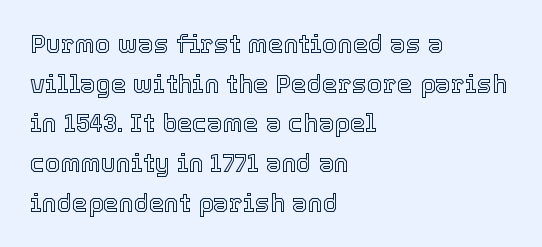
Words appear dense and cohesive because spacing is normal. Italic? Not at all — the glyphs are vertical. Horizontally, the lines are justified to the leading edge only. Leading matches the norm, producing a regular column. Each row of text sits above clean, open space.
